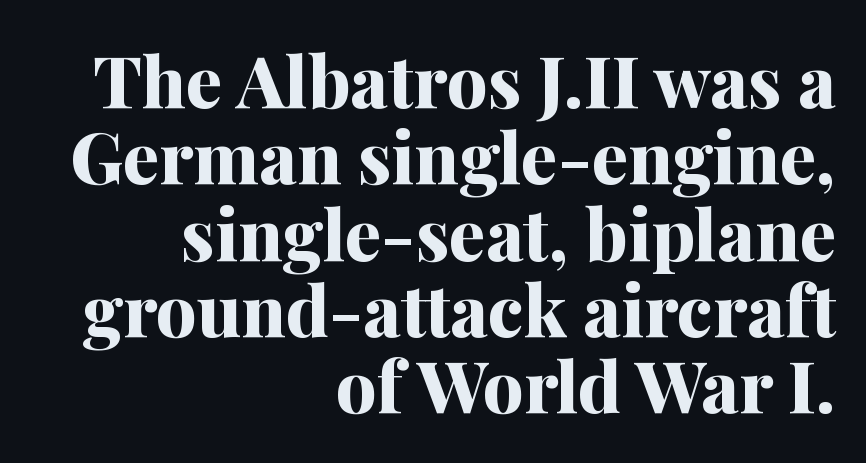
Classification — serif. Ordinary non-slanted type is in use. In CSS terms this would be text-align: right. The designer dialed line spacing down below the default. Chunky letters — that's bold for sure.
